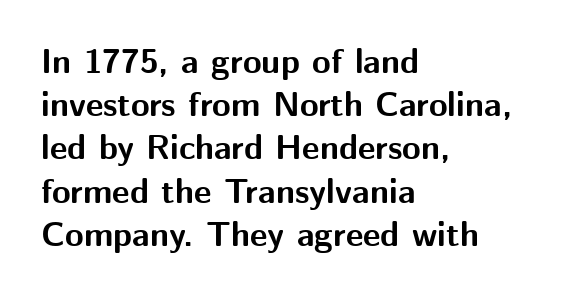
How are the letters spaced? Ordinarily, with no added tracking. The text block is weighted toward the left margin, trailing off unevenly rightward. Serif or sans? Sans — the stroke terminals are bare. Heavy-handed strokes throughout: this text is bold.
